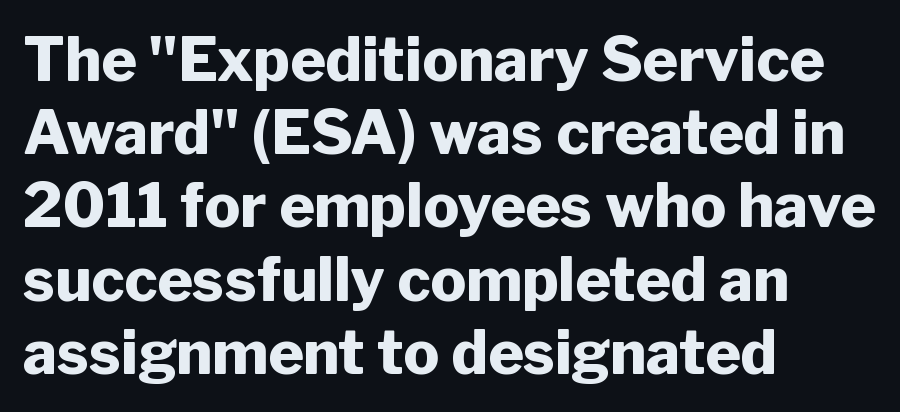
{"serif": "no", "italic": "no", "bold": "yes", "weight": "heavy", "width": "normal", "stroke_contrast": "low", "x_height": "medium", "monospaced": "no", "underline": "no", "align": "left", "line_spacing_ratio": 1.22, "letter_spacing": "normal", "letter_spacing_em": 0.0, "glyph_px": 60}
